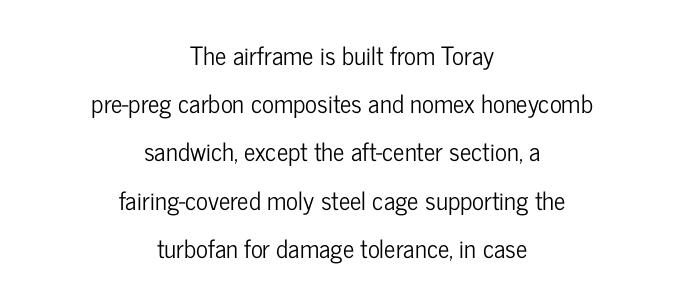
Q: Is the text italic (slanted)? A: No, it is upright.
Q: Is the text underlined? A: No.
Q: How is the paragraph aligned? A: Centered.
Q: Is the spacing between letters normal or unusually wide? A: Normal.
Q: Is the spacing between lines tight, normal or loose? A: Loose.
